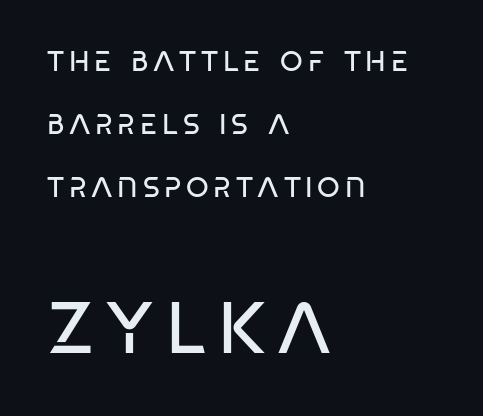
{"serif": "no", "italic": "no", "bold": "no", "weight": "regular", "width": "condensed", "stroke_contrast": "low", "x_height": "large", "monospaced": "no", "underline": "no", "align": "left", "line_spacing": "loose", "line_spacing_ratio": 2.17, "larger_block": "second", "size_ratio": 2.52, "glyph_px": 73}
